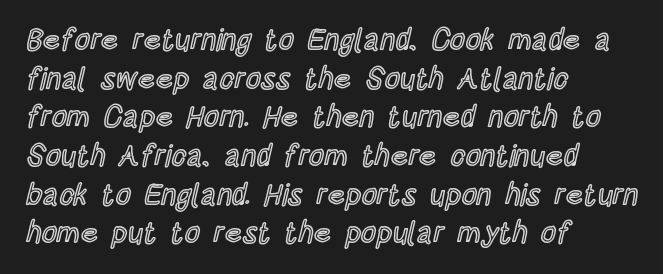
{"width": "condensed", "x_height": "large", "monospaced": "no", "underline": "no", "align": "left", "line_spacing": "normal", "line_spacing_ratio": 1.29, "letter_spacing": "normal", "letter_spacing_em": 0.0, "glyph_px": 30}
